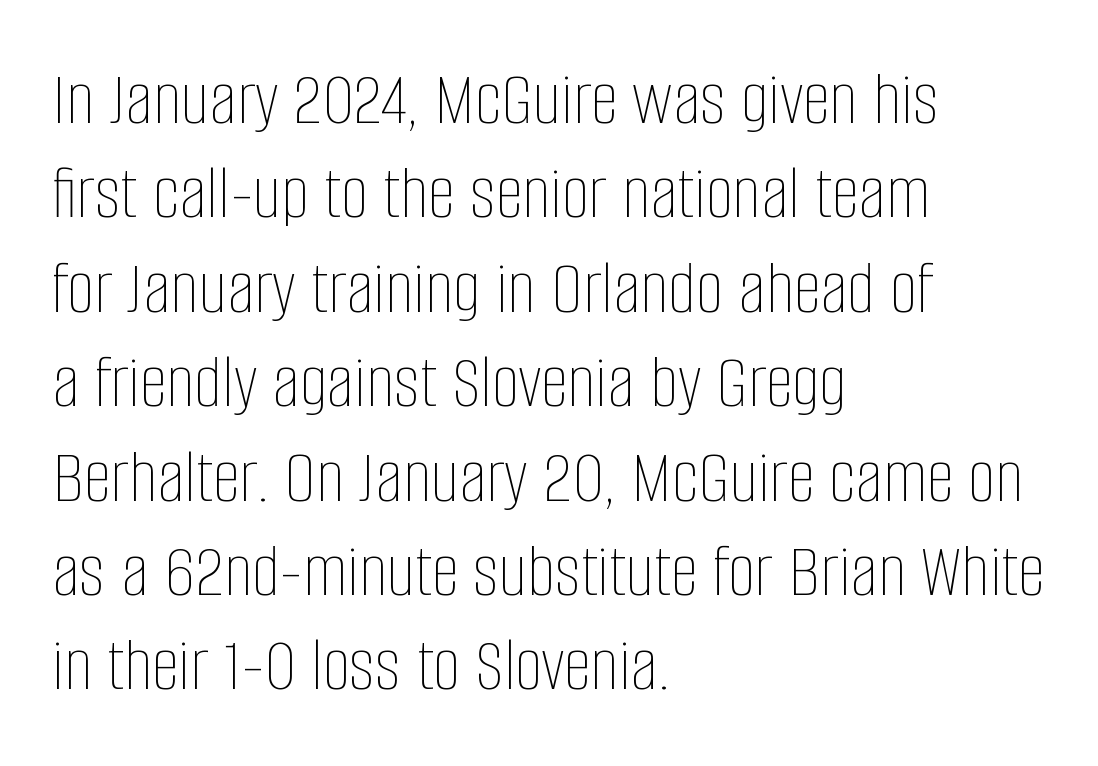
The image shows 78 px thin, condensed type, upright; set left-aligned, line spacing 1.21x, normal letter spacing, not underlined; low stroke contrast and a large x-height.
